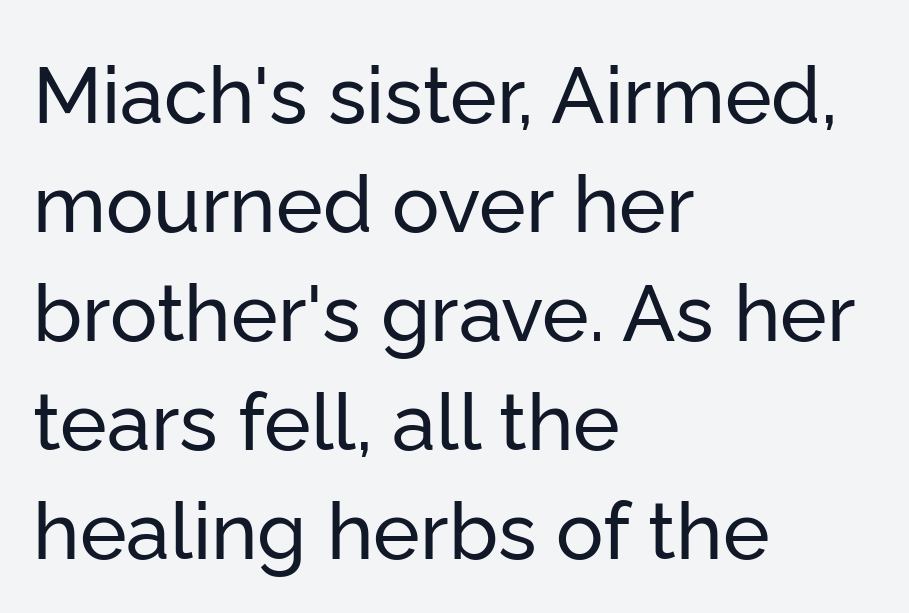
The type family on display is of the sans-serif kind. Vertically, the passage feels balanced, rows spaced as you'd expect. Descenders hang freely into open space. This is the regular roman posture of the typeface.
